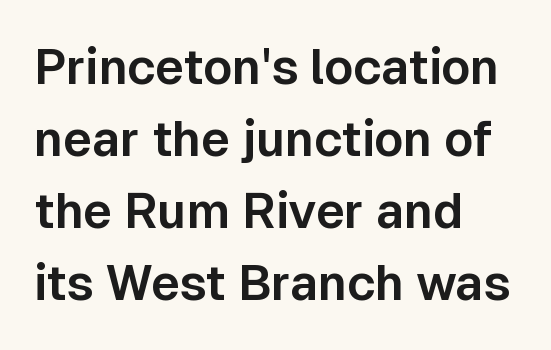
When letters stand straight like this, we call the style roman or upright. The rendering uses natural spacing where letterforms have individual widths. Short and long lines alike share a common starting point at left. The font family rendered here belongs to the sans-serif group. Here the glyphs are tracked normally, forming tight word shapes. Honestly, there is no underline to notice here at all.
